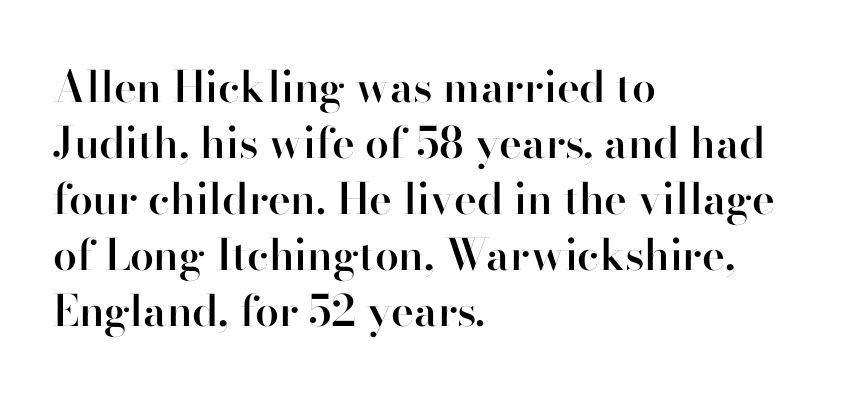
Q: Is the text bold? A: Semi-bold.
Q: Is the text italic (slanted)? A: No, it is upright.
Q: Is the typeface a serif or a sans-serif typeface? A: Sans-serif.
Q: Is the text underlined? A: No.
Q: How is the paragraph aligned? A: Left-aligned.
Q: Is the spacing between letters normal or unusually wide? A: Normal.
Q: Is the spacing between lines tight, normal or loose? A: Normal.
Q: Width (condensed, normal, or wide)? A: Normal.
Q: Stroke contrast? A: High.
Q: x-height? A: Small.
Q: Monospaced? A: No.
